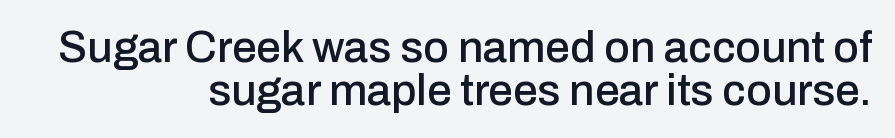
Q: Is the text italic (slanted)? A: No, it is upright.
Q: Is the typeface a serif or a sans-serif typeface? A: Sans-serif.
Q: Is the text underlined? A: No.
Q: How is the paragraph aligned? A: Right-aligned.
Q: Is the spacing between letters normal or unusually wide? A: Normal.
Q: Is the spacing between lines tight, normal or loose? A: Tight.
Q: Width (condensed, normal, or wide)? A: Normal.
Q: Stroke contrast? A: Low.
Q: x-height? A: Medium.
Q: Monospaced? A: No.
